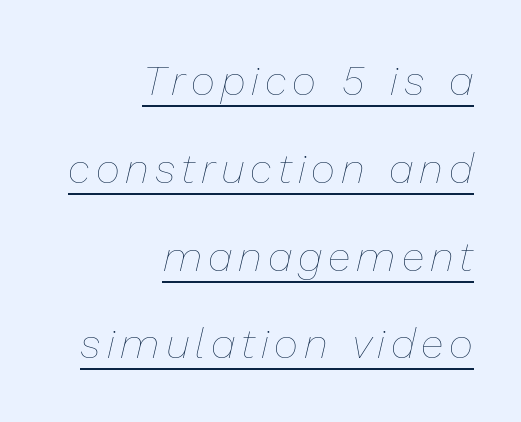
Q: Is the text bold? A: No.
Q: Is the text italic (slanted)? A: Yes, it leans right by about 13 degrees.
Q: Is the text underlined? A: Yes.
Q: How is the paragraph aligned? A: Right-aligned.
Q: Is the spacing between lines tight, normal or loose? A: Loose.
Q: Width (condensed, normal, or wide)? A: Normal.
Q: Stroke contrast? A: Low.
Q: x-height? A: Medium.
Q: Monospaced? A: No.
